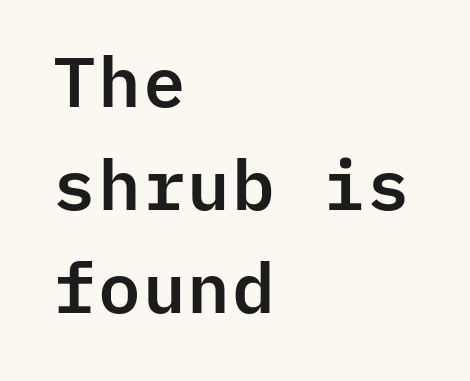
{"serif": "no", "italic": "no", "width": "normal", "stroke_contrast": "low", "x_height": "medium", "monospaced": "yes", "underline": "no", "align": "left", "line_spacing": "normal", "line_spacing_ratio": 1.47, "letter_spacing": "normal", "letter_spacing_em": 0.0, "glyph_px": 70}
